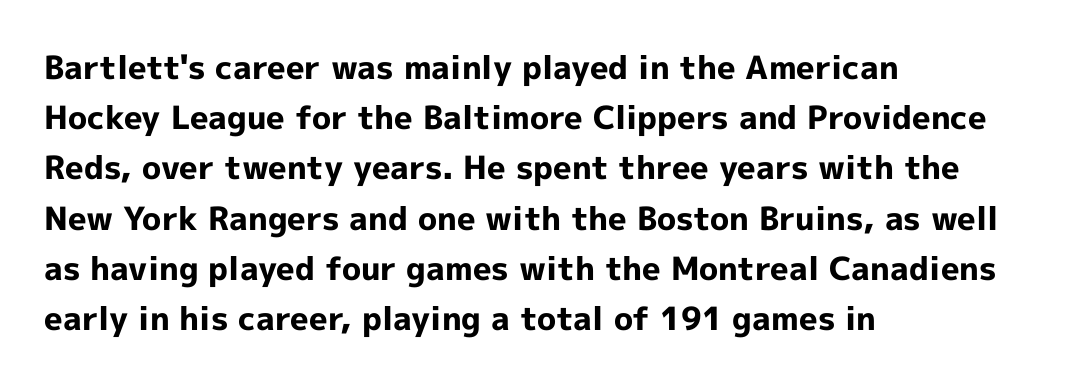
Q: Is the text bold? A: Yes.
Q: Is the text italic (slanted)? A: No, it is upright.
Q: Is the typeface a serif or a sans-serif typeface? A: Sans-serif.
Q: Is the text underlined? A: No.
Q: How is the paragraph aligned? A: Left-aligned.
Q: Is the spacing between letters normal or unusually wide? A: Normal.
Q: Is the spacing between lines tight, normal or loose? A: Normal.
Q: Width (condensed, normal, or wide)? A: Normal.
Q: x-height? A: Medium.
Q: Monospaced? A: No.
